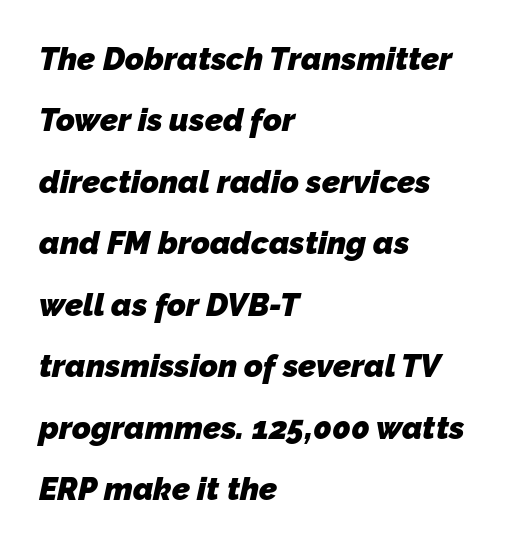
Q: Is the text bold? A: Yes.
Q: Is the typeface a serif or a sans-serif typeface? A: Sans-serif.
Q: Is the text underlined? A: No.
Q: How is the paragraph aligned? A: Left-aligned.
Q: Is the spacing between letters normal or unusually wide? A: Normal.
Q: Is the spacing between lines tight, normal or loose? A: Loose.
Q: Width (condensed, normal, or wide)? A: Normal.
Q: Stroke contrast? A: Low.
Q: x-height? A: Medium.
Q: Monospaced? A: No.
